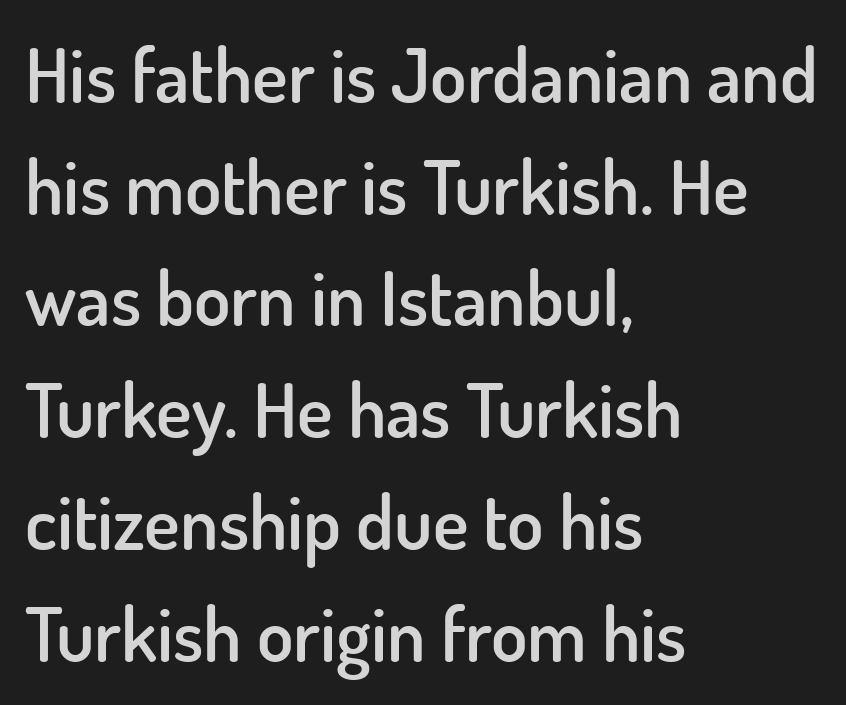
The image shows 75 px semibold sans-serif type, upright; set left-aligned, normal line spacing (1.49x), normal letter spacing, not underlined; low stroke contrast and a small x-height.
